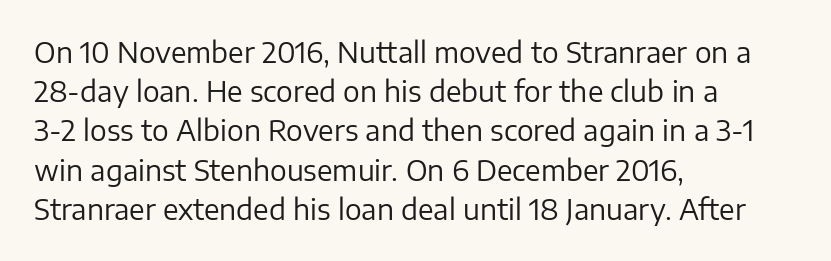
Q: Is the text bold? A: No.
Q: Is the text italic (slanted)? A: No, it is upright.
Q: Is the typeface a serif or a sans-serif typeface? A: Sans-serif.
Q: Is the text underlined? A: No.
Q: How is the paragraph aligned? A: Left-aligned.
Q: Is the spacing between letters normal or unusually wide? A: Normal.
Q: Is the spacing between lines tight, normal or loose? A: Normal.
Q: Width (condensed, normal, or wide)? A: Normal.
Q: Stroke contrast? A: Low.
Q: x-height? A: Medium.
Q: Monospaced? A: No.
